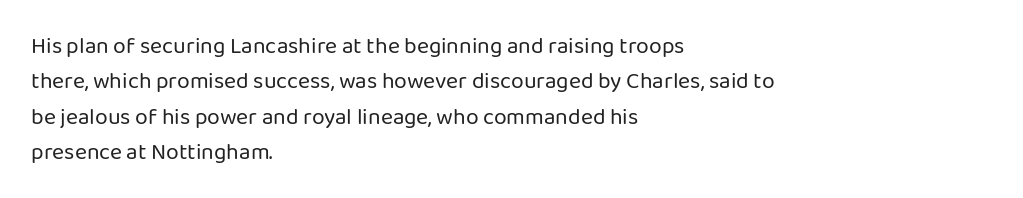
Q: Is the text bold? A: No.
Q: Is the text italic (slanted)? A: No, it is upright.
Q: Is the text underlined? A: No.
Q: How is the paragraph aligned? A: Left-aligned.
Q: Is the spacing between letters normal or unusually wide? A: Normal.
Q: Is the spacing between lines tight, normal or loose? A: Normal.
